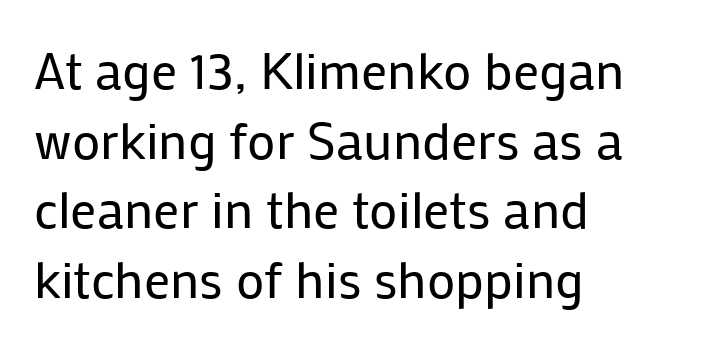
This rendering leaves character spacing at its baseline value. Where is the straight margin? On the left. The foot of each line stays bare and open. This sample has the flowing, uneven cadence of proportional lettering.
